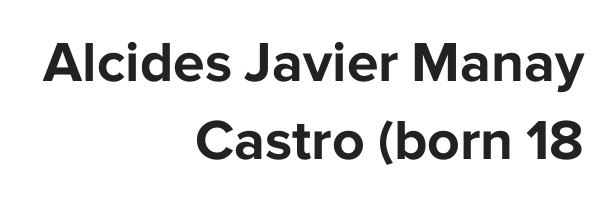
These lines were composed using upright roman letters. The compositor pushed each line to the right boundary. Standard letterfit; no display-style spreading of the glyphs. These lines are composed in type without serifs.
